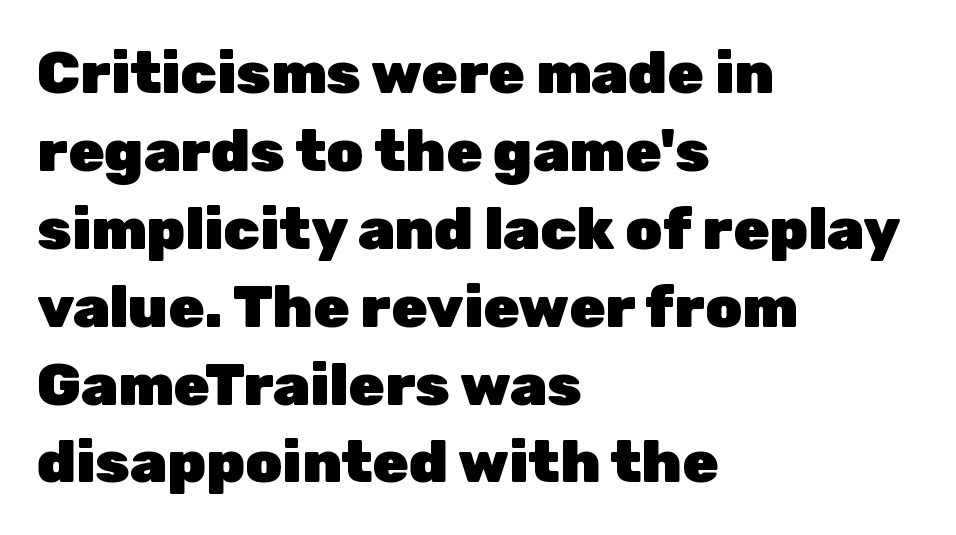
The image shows 59 px heavy sans-serif type, upright; set left-aligned, normal line spacing (1.32x), normal letter spacing, not underlined; low stroke contrast and a medium x-height.
